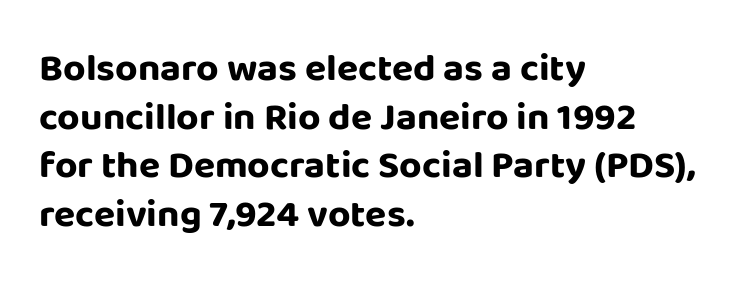
{"serif": "no", "italic": "no", "bold": "yes", "weight": "bold", "width": "normal", "stroke_contrast": "low", "x_height": "large", "monospaced": "no", "underline": "no", "align": "left", "line_spacing": "normal", "line_spacing_ratio": 1.25, "letter_spacing": "normal", "letter_spacing_em": 0.0, "glyph_px": 39}
